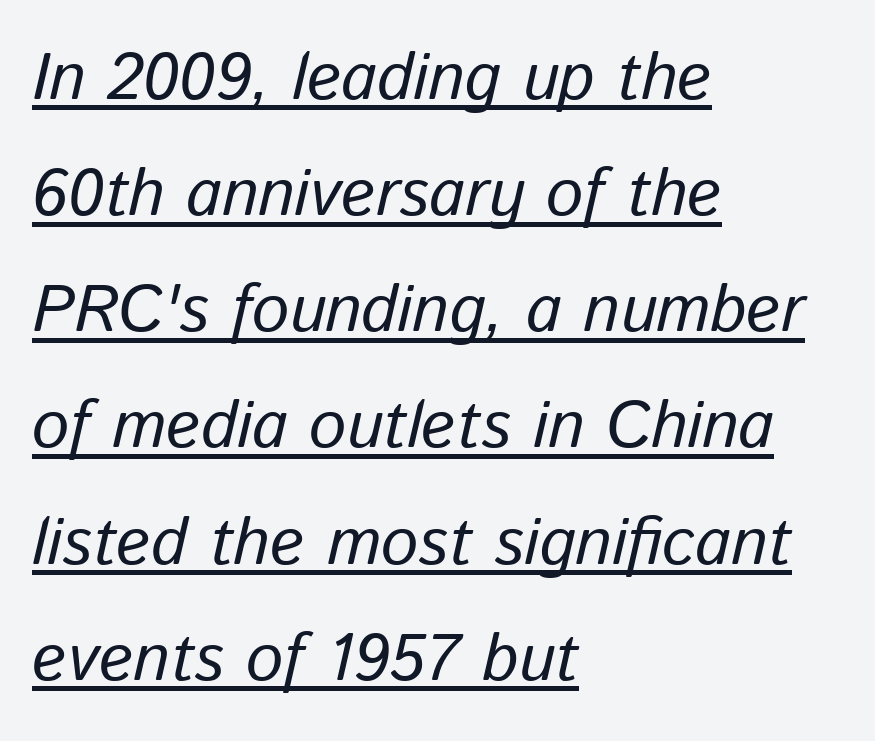
Do the characters align in a grid? No, the font is proportional. Notice how the passage keeps a crisp vertical edge on the left only. It's the slanting kind of type. Every word sits above its own underline. The horizontal fit of the characters is conventional and even.
